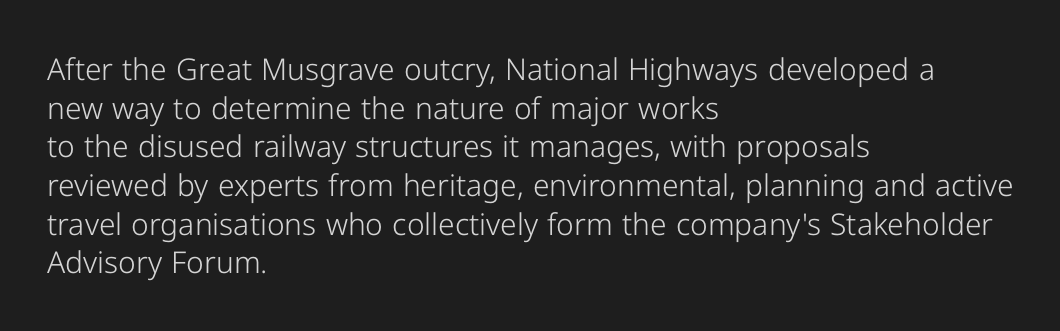
Q: Is the text bold? A: No.
Q: Is the text italic (slanted)? A: No, it is upright.
Q: Is the typeface a serif or a sans-serif typeface? A: Sans-serif.
Q: Is the text underlined? A: No.
Q: How is the paragraph aligned? A: Left-aligned.
Q: Is the spacing between letters normal or unusually wide? A: Normal.
Q: Is the spacing between lines tight, normal or loose? A: Normal.
Q: Width (condensed, normal, or wide)? A: Normal.
Q: Stroke contrast? A: Low.
Q: x-height? A: Medium.
Q: Monospaced? A: No.
